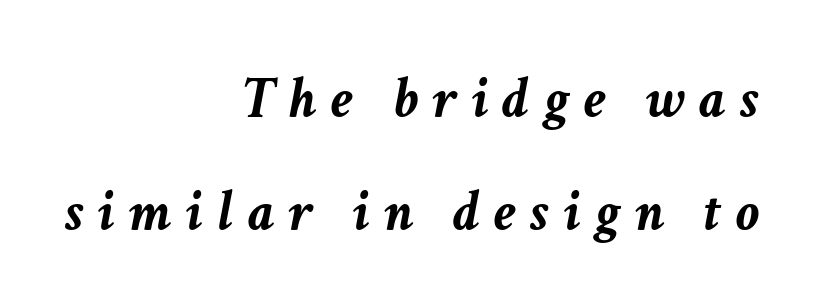
The rendering uses a large line-height, opening up the rows. All the whitespace from short lines collects on the left. The face used here is proportionally spaced, like ordinary book or web type. This is heavy type, rendered in bold.
